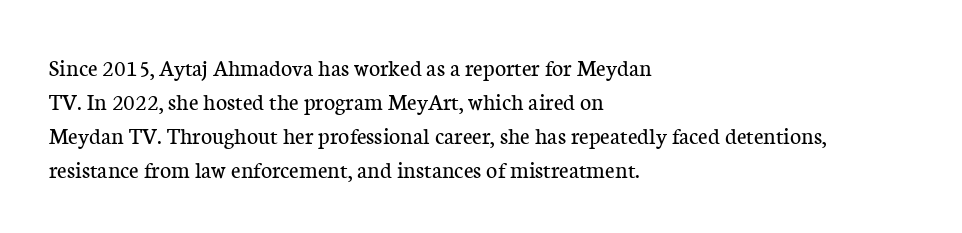
The image shows 24 px text type, upright; set left-aligned, normal line spacing (1.42x), normal letter spacing, not underlined.
